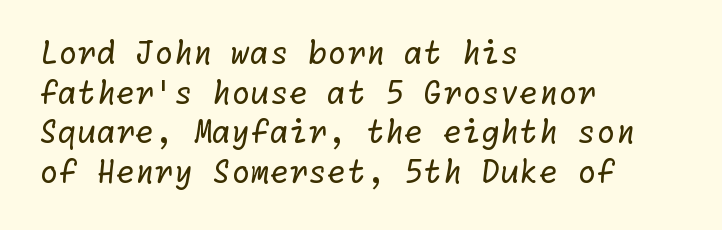
{"serif": "no", "bold": "no", "weight": "regular", "width": "normal", "stroke_contrast": "low", "x_height": "medium", "underline": "no", "align": "left", "line_spacing": "normal", "line_spacing_ratio": 1.28, "letter_spacing": "normal", "letter_spacing_em": 0.0, "glyph_px": 31}
